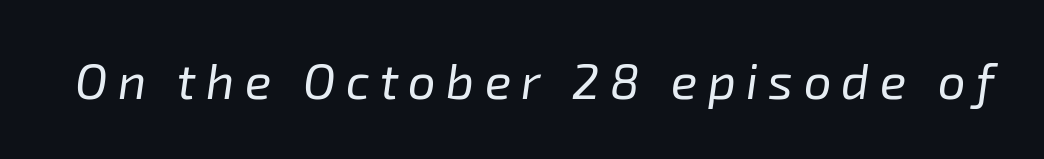
No word sits above an underline. A quiet, ordinary-to-light weight characterises the typeface. A typesetter would call this heavily tracked-out type. Is this a fixed-width face? No — the glyphs have proportional, varying widths. The lettering tilts uniformly, giving the passage an italic look.
